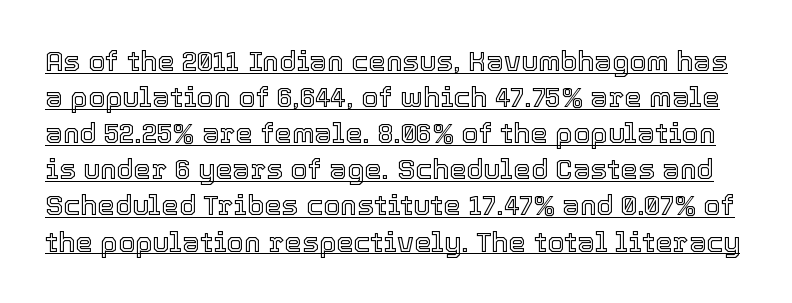
Spacing between characters is what you'd get straight out of the box. The lettering is marked with a stroke running underneath it. Posture: straight, roman, zero tilt. The rendering uses natural spacing where letterforms have individual widths. Reading down the column, the eye jumps a familiar distance to each next line.
